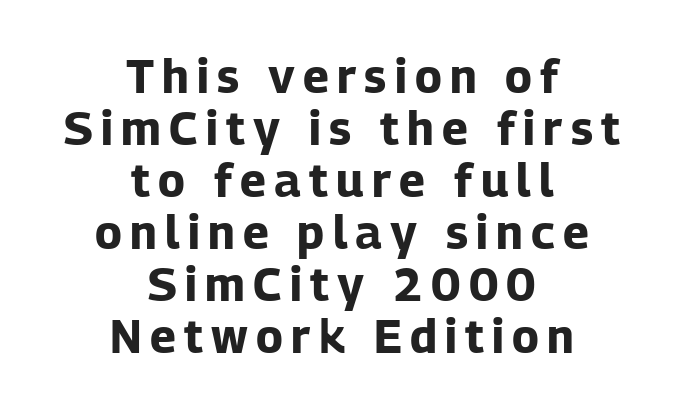
The image shows 46 px bold sans-serif type, upright; set centered, tight line spacing (1.13x), not underlined; low stroke contrast and a medium x-height.
